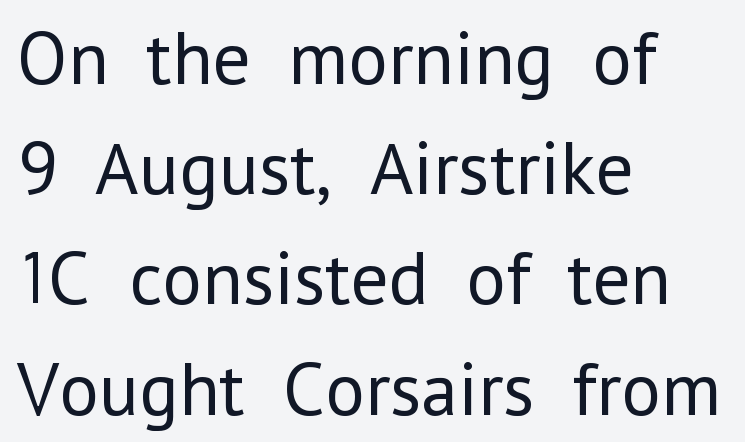
In terms of leading, this rendering sits right in the middle. This sample is left-justified, so line endings fall wherever the words run out. What stands out about the letter spacing? Nothing — it is the standard amount. Characters remain perfectly vertical along every line. Do the characters align in a grid? No, the font is proportional. No chunkiness to these letters — they're not bold.
